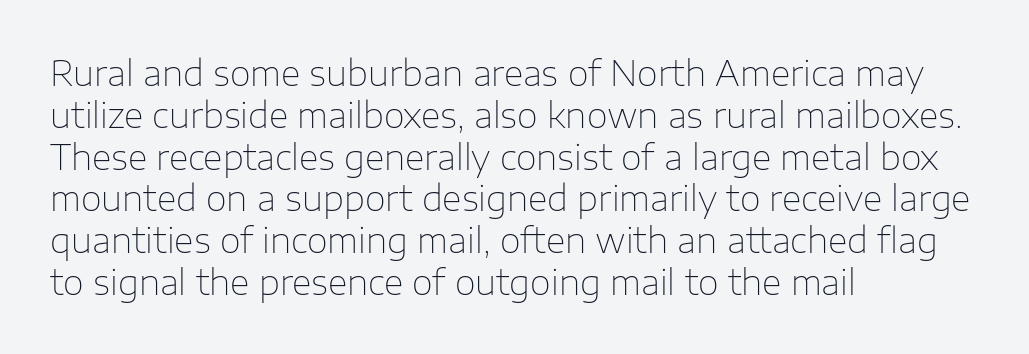
Is this a fixed-width face? No — the glyphs have proportional, varying widths. How are the letters spaced? Ordinarily, with no added tracking. Italic: no, the glyphs are upright roman. Compared with a centered layout, this one pins lines to the left instead. The rendering shows plain stroke endings on the letterforms — a sans-serif design. Words float on clear page, feet unadorned.
